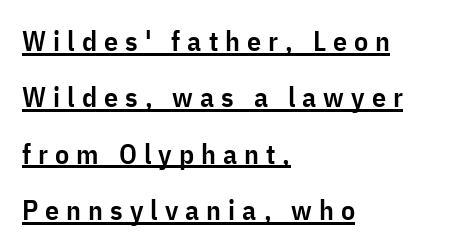
Character widths vary here, with narrow letters taking less room than wide ones. Compared with typical body copy, the letter spacing here is much looser. Stems and bowls a touch heavier than normal — semibold. Underline: present. The glyphs in this specimen are sans serif. If you drew a ruler down the left edge, every line would touch it.
